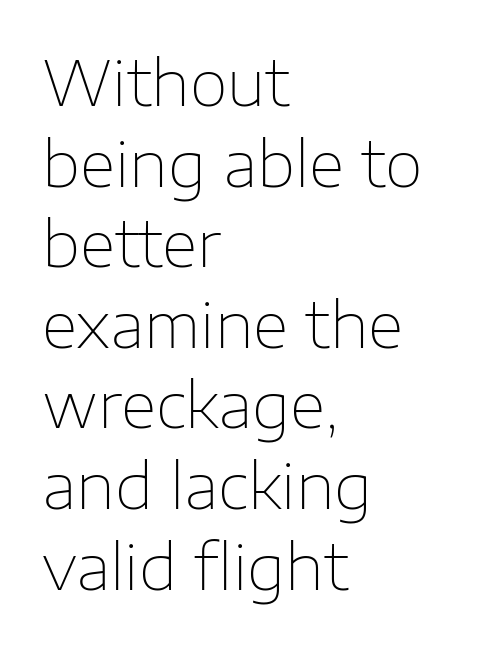
{"serif": "no", "italic": "no", "bold": "no", "weight": "thin", "width": "normal", "stroke_contrast": "low", "x_height": "medium", "monospaced": "no", "underline": "no", "align": "left", "line_spacing": "normal", "line_spacing_ratio": 1.3, "letter_spacing": "normal", "letter_spacing_em": 0.0, "glyph_px": 62}
